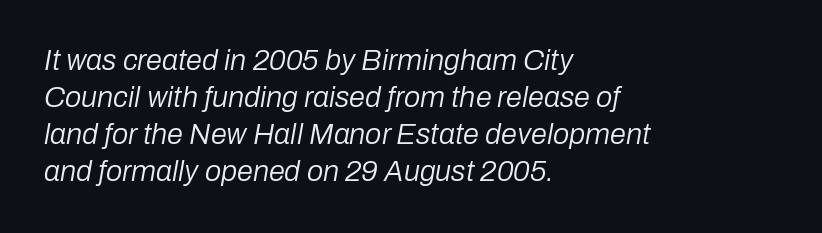
Nothing unusual about the tracking: characters are spaced as the font intends. Is there much room between lines? A standard amount, neither cramped nor airy. The passage is arranged the way most books set body copy — flush left. Is this a fixed-width face? No — the glyphs have proportional, varying widths. The lettering tilts uniformly, giving the passage an italic look. A quiet, ordinary-to-light weight characterises the typeface.
